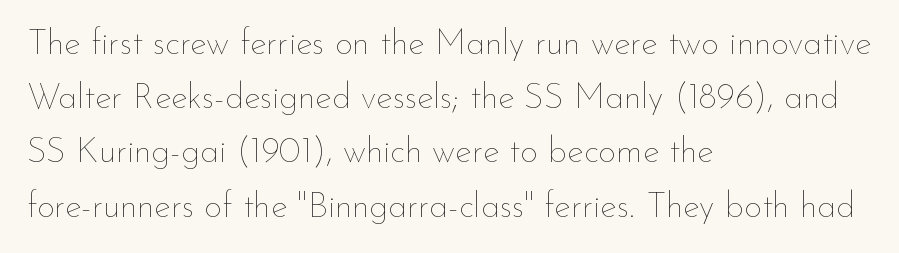
The passage shown is not bold in any degree. Style check: upright. Default kerning and tracking; the words read as compact shapes. Leftover space on each line is placed entirely after the last word.
